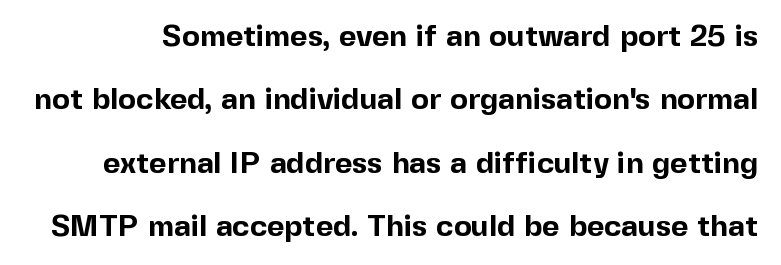
{"serif": "no", "italic": "no", "bold": "yes", "weight": "bold", "width": "normal", "x_height": "medium", "monospaced": "no", "underline": "no", "line_spacing": "loose", "line_spacing_ratio": 2.11, "letter_spacing": "normal", "letter_spacing_em": 0.0, "glyph_px": 30}
